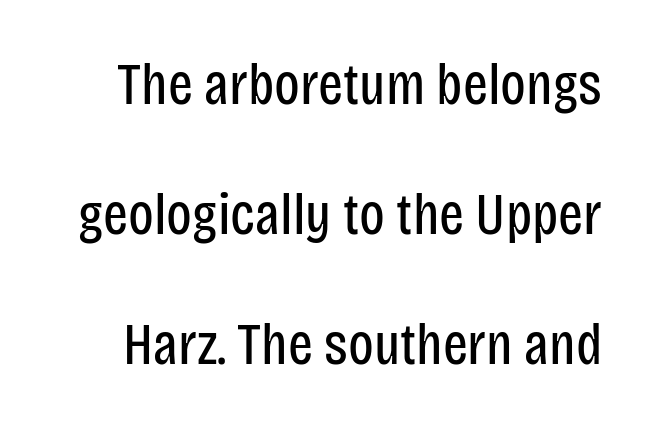
The image shows 59 px regular-weight, condensed sans-serif type, upright; set loose line spacing (2.2x), normal letter spacing, not underlined; low stroke contrast and a large x-height.
